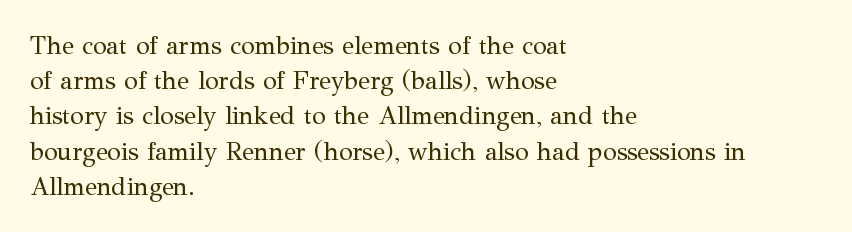
{"italic": "no", "bold": "no", "underline": "no", "align": "left", "line_spacing": "normal", "line_spacing_ratio": 1.41, "letter_spacing": "normal", "letter_spacing_em": 0.0, "glyph_px": 25}
